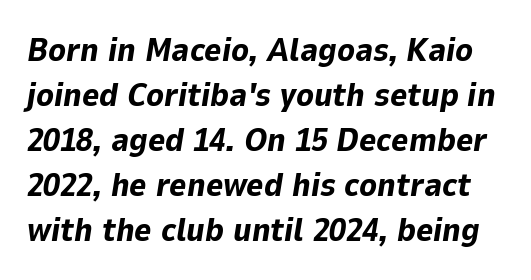
In terms of posture, this sample is oblique. Think of a printed novel: that variable character pitch is what you see here. Just letters on the line, the space beneath them empty. This block has exactly the height ordinary leading produces. Inter-character spacing is left at the font's built-in metrics.
